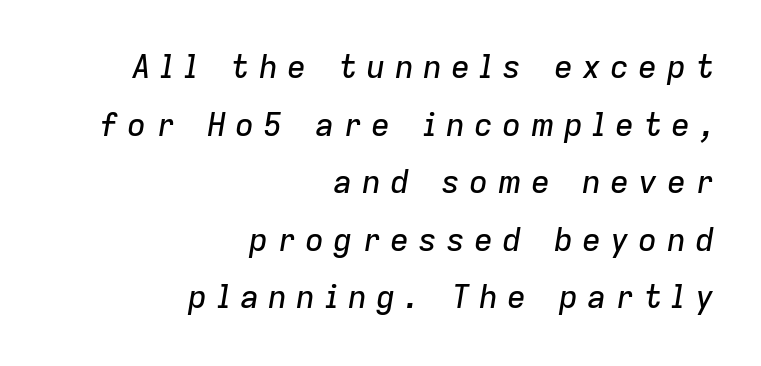
The image shows 32 px text type, italic (leaning right); set right-aligned, line spacing 1.8x, unusually wide letter spacing (+0.28 em), not underlined; low stroke contrast and a medium x-height.
